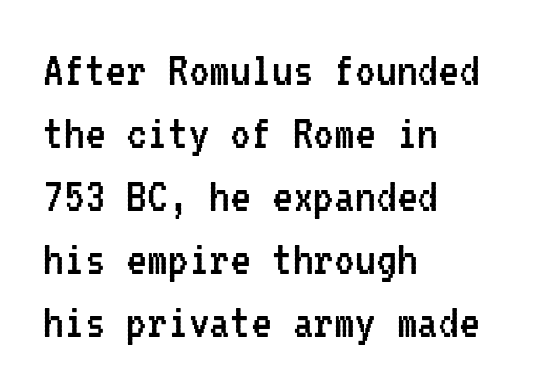
{"serif": "no", "italic": "no", "bold": "no", "weight": "regular", "width": "condensed", "stroke_contrast": "low", "x_height": "medium", "monospaced": "yes", "underline": "no", "align": "left", "line_spacing_ratio": 1.21, "letter_spacing": "normal", "letter_spacing_em": 0.0, "glyph_px": 52}
